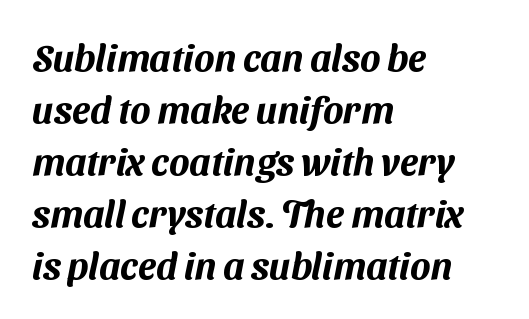
These lines are rendered in a variable-pitch font. Letterform terminals end flat and unadorned throughout the passage. What's the leading like? Ordinary, nothing unusual. The space beneath each line is pristine and unruled. Observe the ordinary spacing: letters are neighbours, not strangers.
